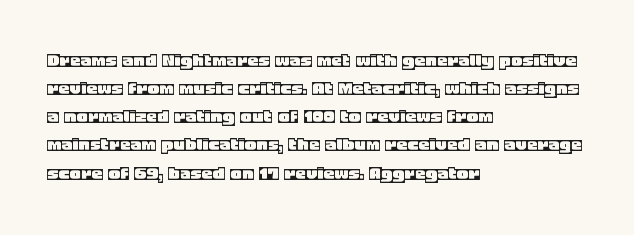
Q: Is the text italic (slanted)? A: No, it is upright.
Q: Is the text underlined? A: No.
Q: How is the paragraph aligned? A: Left-aligned.
Q: Is the spacing between letters normal or unusually wide? A: Normal.
Q: Is the spacing between lines tight, normal or loose? A: Normal.
